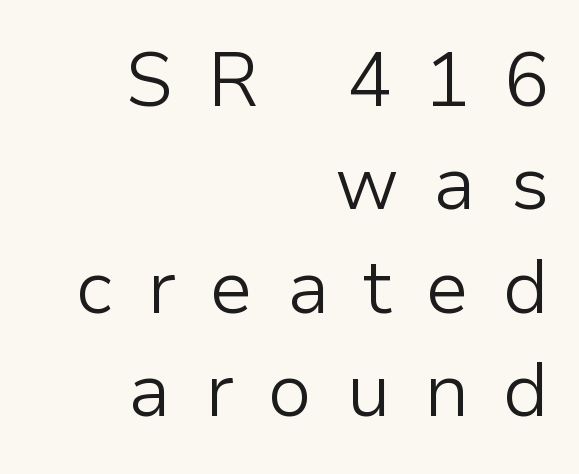
The image shows 75 px light sans-serif type, upright; set right-aligned, normal line spacing (1.38x), unusually wide letter spacing (+0.45 em), not underlined; low stroke contrast and a medium x-height.
